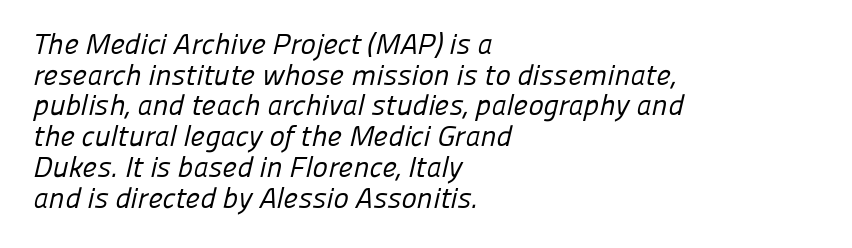
Vertically, the passage feels compressed, each row crowding the next. There is no visible air inserted between adjacent glyphs. Proportional: the letters do not fall into vertical columns. This rendering employs a face without finishing strokes, i.e., a sans-serif. Letters rest on an invisible, unmarked baseline. Counters stay open thanks to moderate or lighter strokes.
